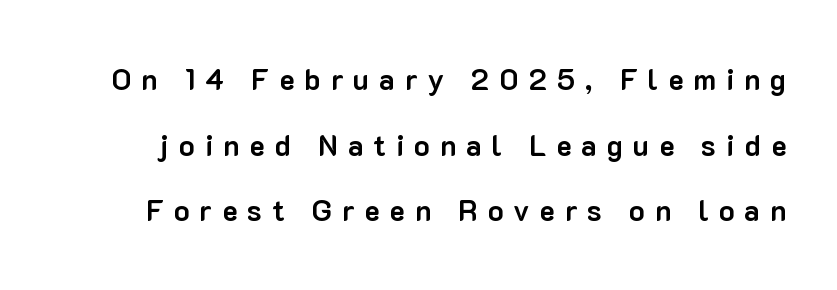
Words appear elongated and porous because spacing is wide. Look at the stroke-to-counter ratio: heavy, a bold. The passage shown is typed in a proportional face where columns would drift. This is the regular roman posture of the typeface.
